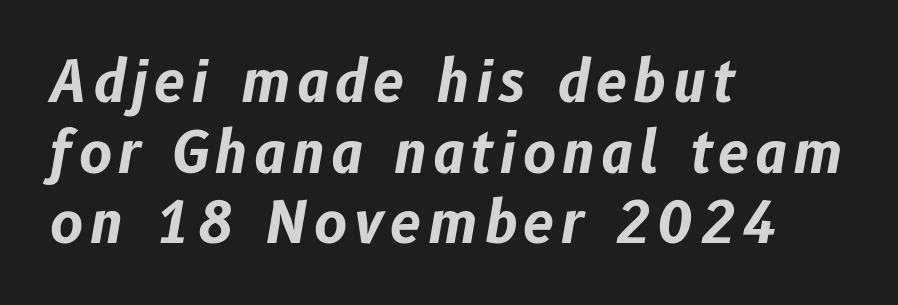
The image shows 56 px bold type, italic (leaning right); set left-aligned, normal line spacing (1.26x), not underlined; low stroke contrast and a medium x-height.
